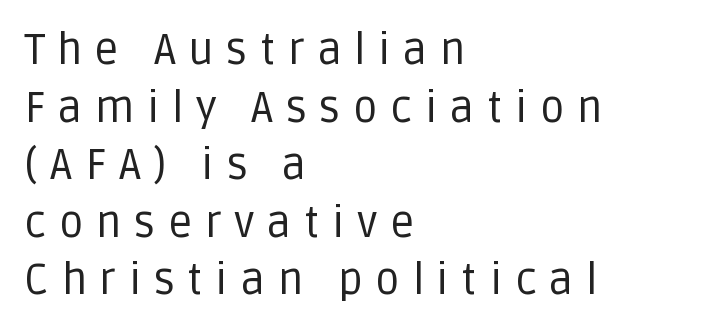
No heavy texture on the line: the type isn't bold. This rendering uses left alignment, leaving the right contour irregular. You could only call the tracking loose — the letters float apart. Character widths vary here, with narrow letters taking less room than wide ones.
